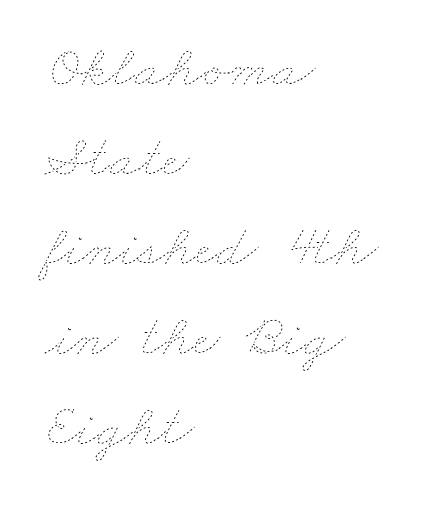
{"bold": "no", "weight": "thin", "width": "wide", "stroke_contrast": "low", "x_height": "small", "monospaced": "no", "underline": "no", "align": "left", "line_spacing": "normal", "line_spacing_ratio": 1.52, "letter_spacing": "normal", "letter_spacing_em": 0.0, "glyph_px": 59}
